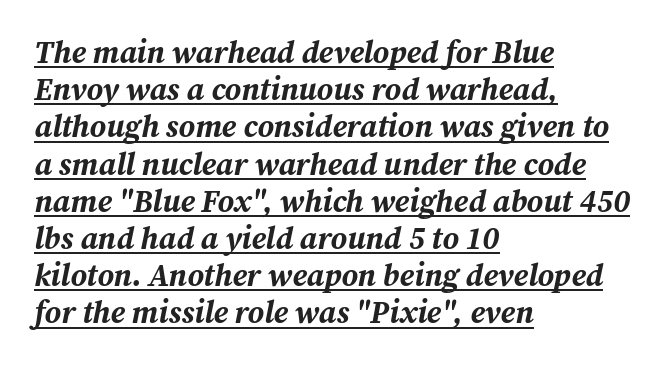
The image shows 31 px bold type, italic (leaning right); set left-aligned, line spacing 1.2x, normal letter spacing, underlined; medium stroke contrast and a medium x-height.
